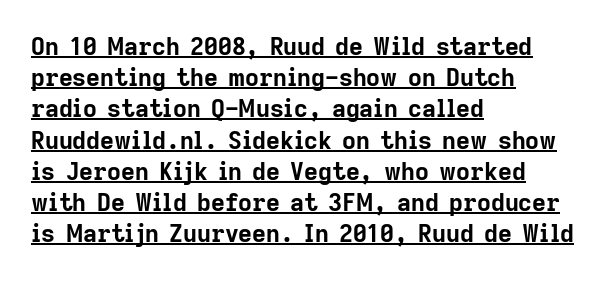
{"italic": "no", "bold": "yes", "underline": "yes", "align": "left", "line_spacing": "normal", "line_spacing_ratio": 1.3, "letter_spacing": "normal", "letter_spacing_em": 0.0, "glyph_px": 24}
